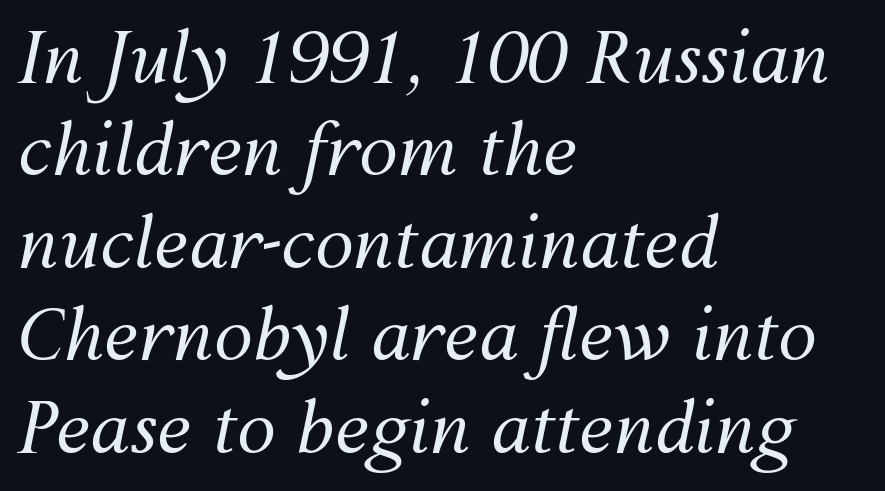
{"italic": "yes", "lean": "right", "slant_degrees": 12, "bold": "no", "weight": "regular", "width": "normal", "stroke_contrast": "medium", "x_height": "medium", "monospaced": "no", "underline": "no", "align": "left", "line_spacing": "normal", "line_spacing_ratio": 1.32, "letter_spacing": "normal", "letter_spacing_em": 0.0, "glyph_px": 70}
